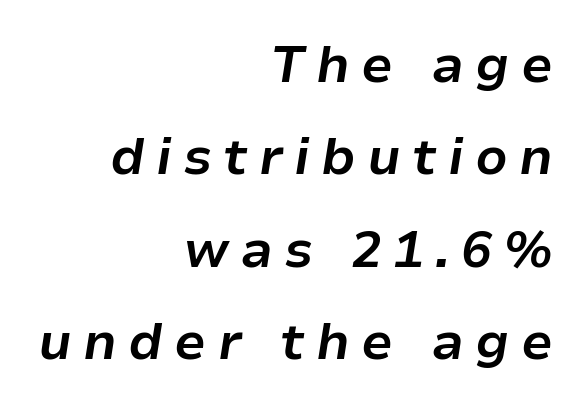
The image shows 51 px bold type, italic (leaning right); set right-aligned, line spacing 1.81x, unusually wide letter spacing (+0.22 em), not underlined; low stroke contrast and a medium x-height.
